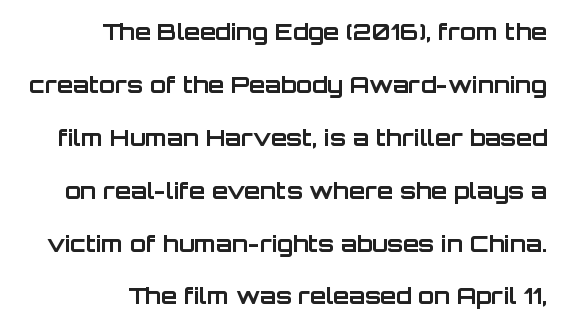
{"italic": "no", "bold": "yes", "underline": "no", "align": "right", "line_spacing": "loose", "line_spacing_ratio": 2.3, "letter_spacing": "normal", "letter_spacing_em": 0.0, "glyph_px": 23}
